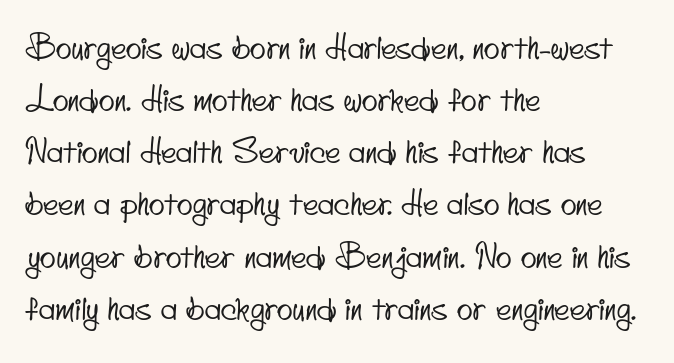
The image shows 33 px condensed sans-serif type; set left-aligned, normal line spacing (1.58x), normal letter spacing, not underlined; low stroke contrast and a small x-height.
